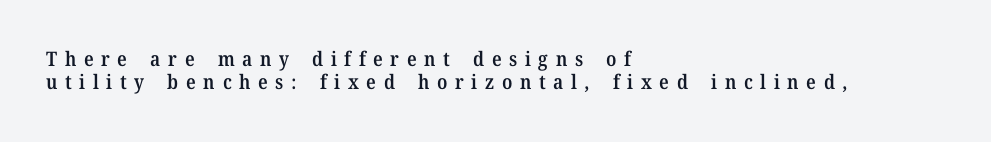
It's the straight-up-and-down kind of type. Line starts are locked; line ends wander. Substantial extra tracking has been applied to these lines. Firm but not heavy-handed strokes: this text is semibold. Very little white space separates one row of letters from the next.
